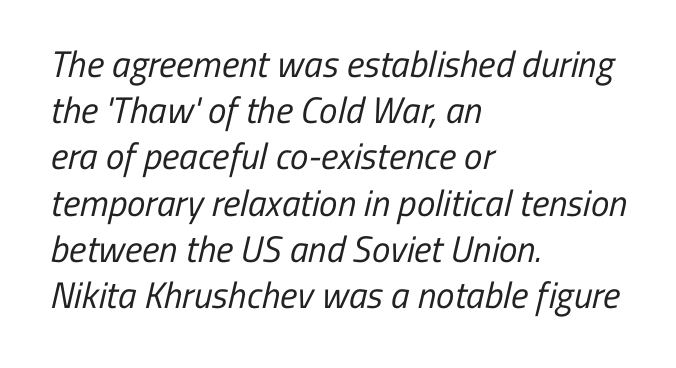
The image shows 37 px regular-weight, condensed sans-serif type; set left-aligned, normal line spacing (1.25x), normal letter spacing, not underlined; low stroke contrast and a medium x-height.
